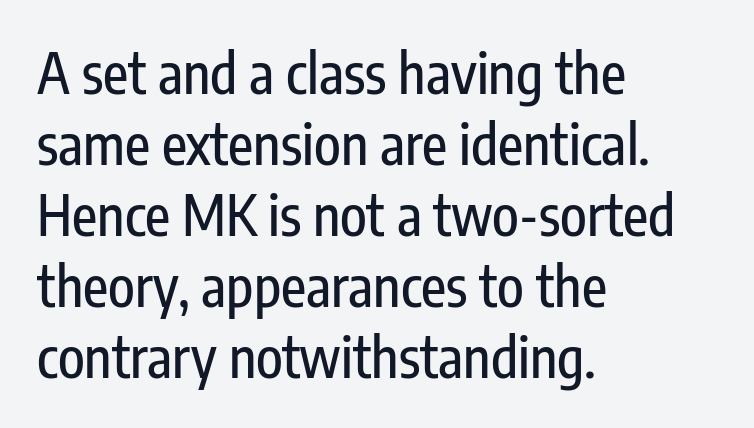
The image shows 55 px condensed sans-serif type, upright; set left-aligned, normal line spacing (1.29x), normal letter spacing, not underlined; low stroke contrast and a medium x-height.
